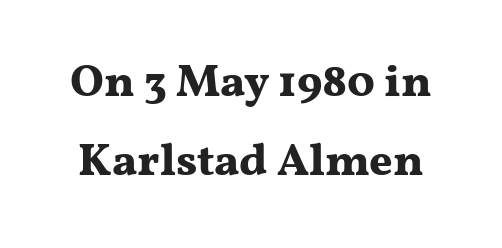
{"serif": "yes", "italic": "no", "bold": "yes", "weight": "bold", "width": "wide", "stroke_contrast": "medium", "x_height": "medium", "monospaced": "no", "underline": "no", "line_spacing_ratio": 1.75, "letter_spacing": "normal", "letter_spacing_em": 0.0, "glyph_px": 45}
